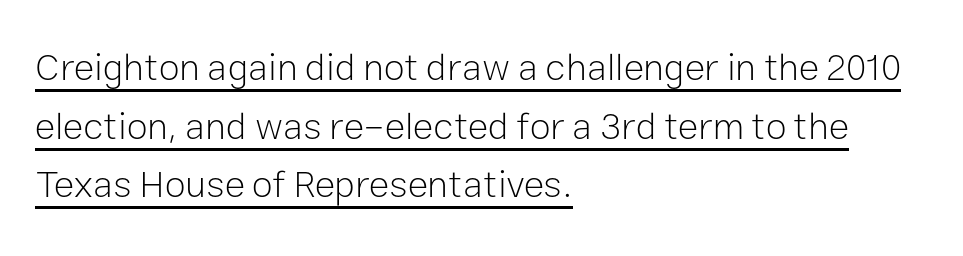
The image shows 38 px light sans-serif type, upright; set left-aligned, normal line spacing (1.54x), normal letter spacing, underlined; low stroke contrast and a medium x-height.
